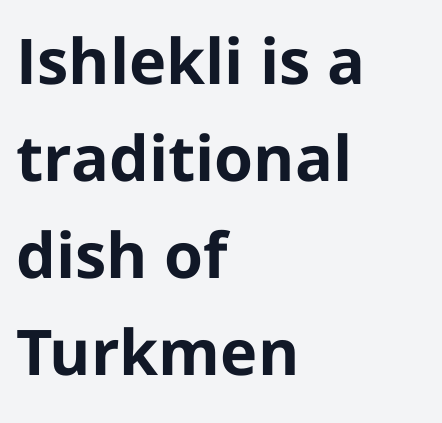
Spacing verdict: proportional, widths tailored to each character. Compared with typical paragraphs, the rows here are spaced about the same. One-word summary of the alignment: left. The glyphs have the mass of a bold cut. Unlike italic type, these characters show no tilt at all. To sum up the face: it is a sans, with no serifs.
